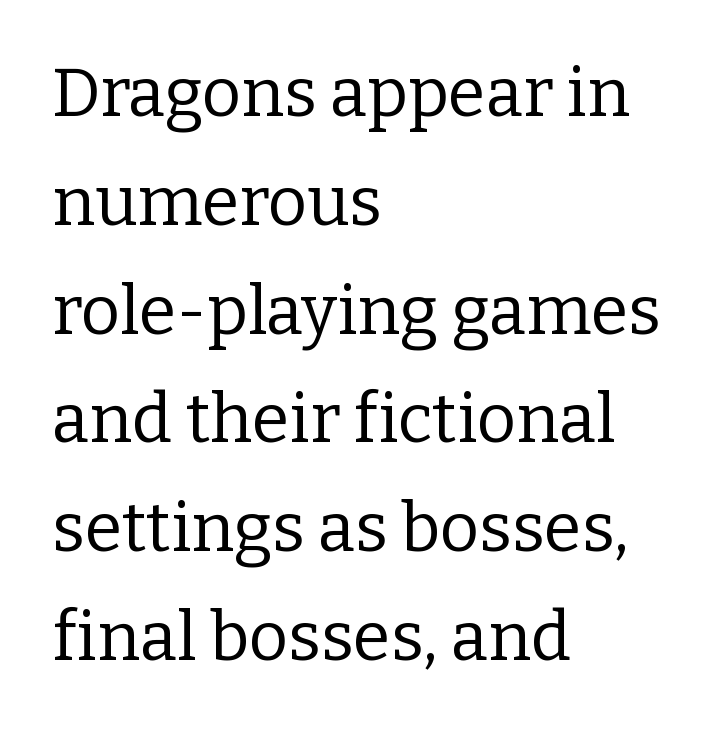
All the whitespace from short lines collects on the right. Reading down the column, the eye jumps a familiar distance to each next line. Students, note that the glyphs here touch the page at normal intervals. You can tell it's not italic because the verticals are truly vertical. You could not count columns in this text — the font is proportionally spaced.
